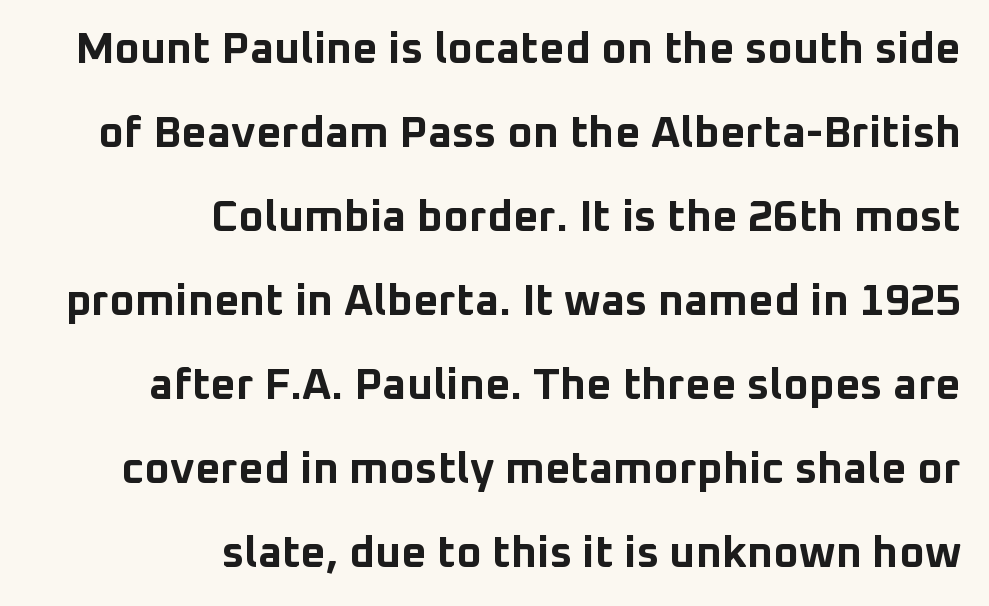
The image shows 44 px bold sans-serif type, upright; set right-aligned, loose line spacing (1.91x), normal letter spacing, not underlined; low stroke contrast and a medium x-height.
